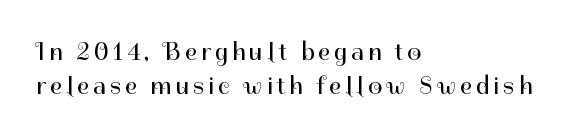
Q: Is the text bold? A: No.
Q: Is the text italic (slanted)? A: No, it is upright.
Q: Is the text underlined? A: No.
Q: How is the paragraph aligned? A: Left-aligned.
Q: Is the spacing between lines tight, normal or loose? A: Normal.
